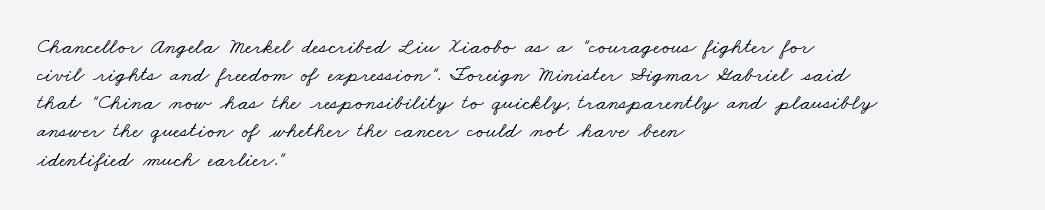
Q: Is the text underlined? A: No.
Q: How is the paragraph aligned? A: Left-aligned.
Q: Is the spacing between letters normal or unusually wide? A: Normal.
Q: Is the spacing between lines tight, normal or loose? A: Normal.
